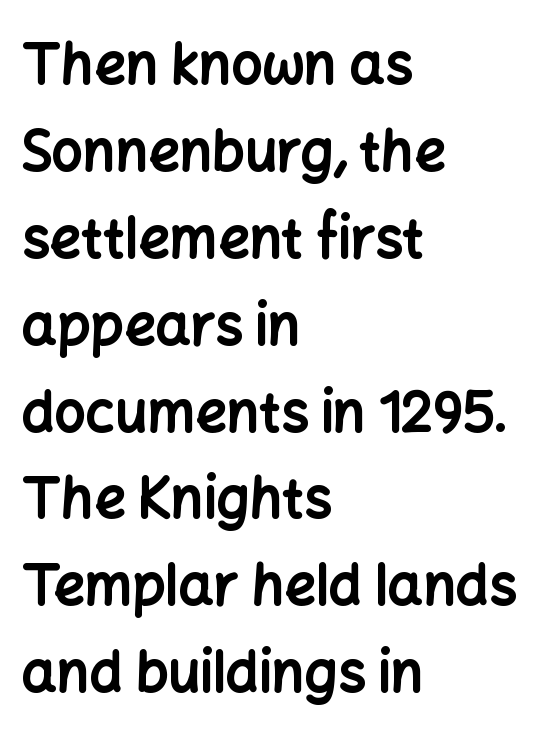
Q: Is the text bold? A: Yes.
Q: Is the text italic (slanted)? A: No, it is upright.
Q: Is the typeface a serif or a sans-serif typeface? A: Sans-serif.
Q: Is the text underlined? A: No.
Q: How is the paragraph aligned? A: Left-aligned.
Q: Is the spacing between letters normal or unusually wide? A: Normal.
Q: Is the spacing between lines tight, normal or loose? A: Normal.
Q: Width (condensed, normal, or wide)? A: Normal.
Q: Stroke contrast? A: Low.
Q: x-height? A: Medium.
Q: Monospaced? A: No.
